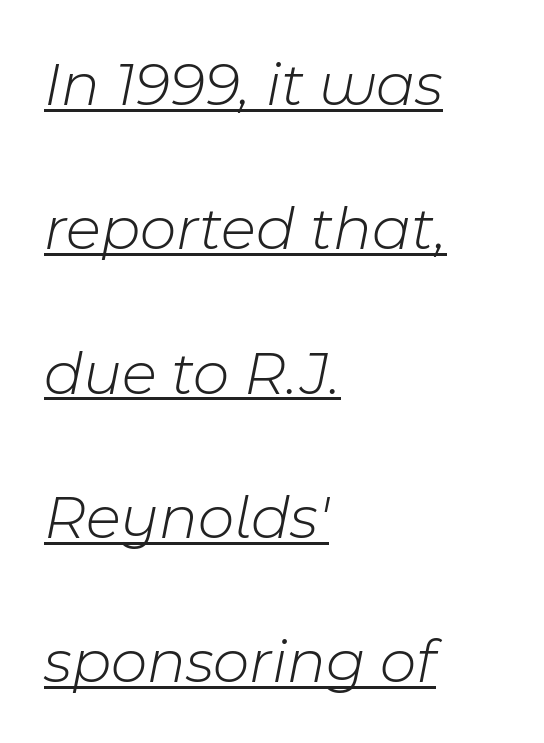
The image shows 63 px light type, italic (leaning right); set left-aligned, loose line spacing (2.29x), normal letter spacing, underlined; low stroke contrast and a medium x-height.
